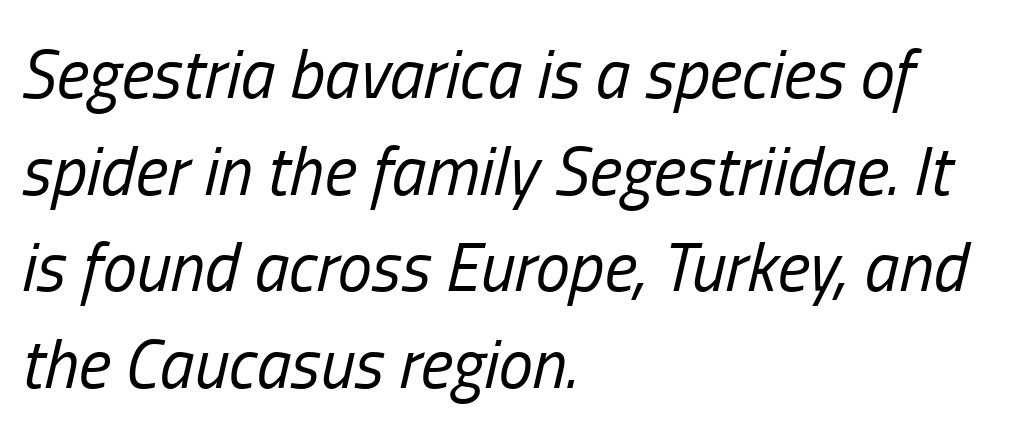
Is the type heavy? It reads as light-to-regular instead. The face used here has a pronounced slope to its letters. A typesetter would call this leading conventional body-copy spacing. Type without underlining. Teacher's note: observe the even left margin — that is flush-left alignment.
